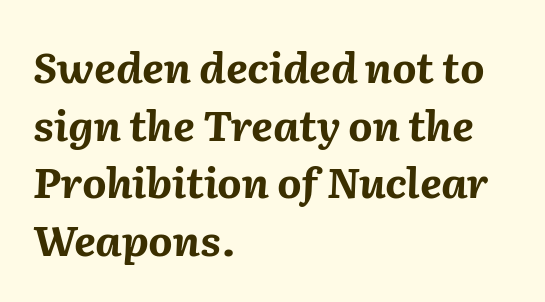
Q: Is the text bold? A: Yes.
Q: Is the text italic (slanted)? A: Yes, it leans right by about 2 degrees.
Q: Is the text underlined? A: No.
Q: How is the paragraph aligned? A: Left-aligned.
Q: Is the spacing between letters normal or unusually wide? A: Normal.
Q: Is the spacing between lines tight, normal or loose? A: Normal.
Q: Width (condensed, normal, or wide)? A: Normal.
Q: Stroke contrast? A: Medium.
Q: x-height? A: Medium.
Q: Monospaced? A: No.
